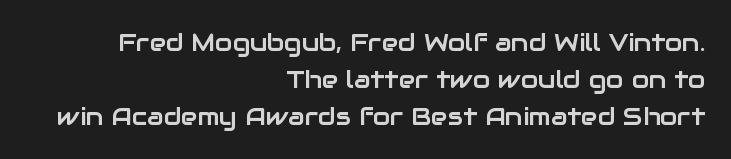
Unmarked baselines from the first word to the last. Style check: upright. Which margin do the lines hug? The right one — the left edge is uneven. Evenly set lines give the paragraph a standard silhouette. Glyph-to-glyph distance matches everyday printed text.
